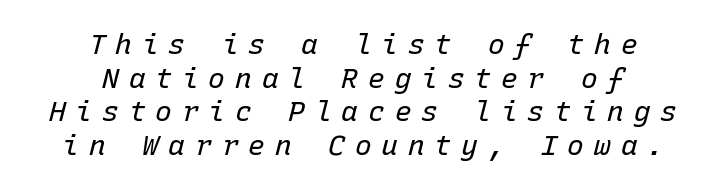
The image shows 28 px regular-weight type, italic (leaning right), monospaced; set centered, line spacing 1.2x, unusually wide letter spacing (+0.35 em), not underlined; low stroke contrast and a medium x-height.
